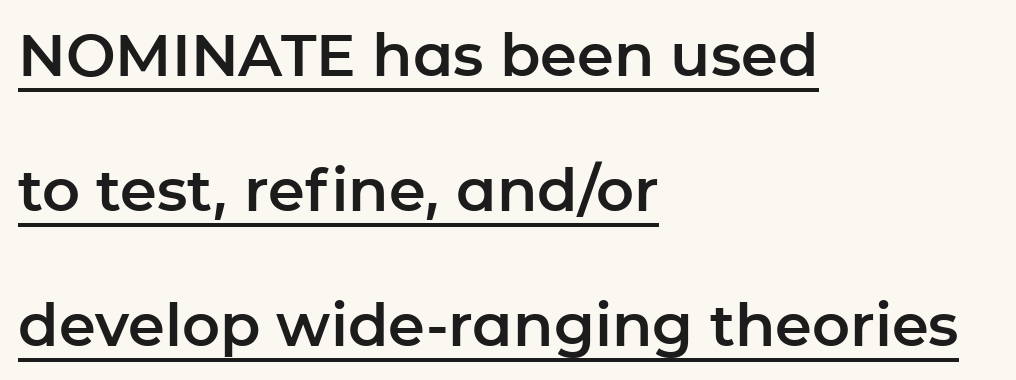
Letterform terminals end flat and unadorned throughout the passage. This rendering features underlined lettering. The compositor pushed each line to the left boundary. Loosely led — the rows are spread out.
